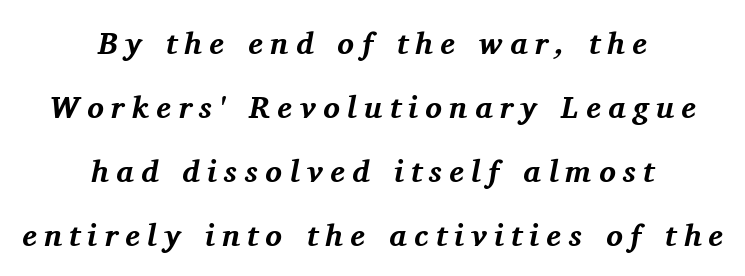
{"serif": "yes", "italic": "yes", "lean": "right", "slant_degrees": 11, "bold": "yes", "weight": "bold", "width": "normal", "stroke_contrast": "medium", "x_height": "medium", "monospaced": "no", "underline": "no", "align": "center", "line_spacing": "loose", "line_spacing_ratio": 2.06, "letter_spacing": "wide", "letter_spacing_em": 0.24, "glyph_px": 31}
